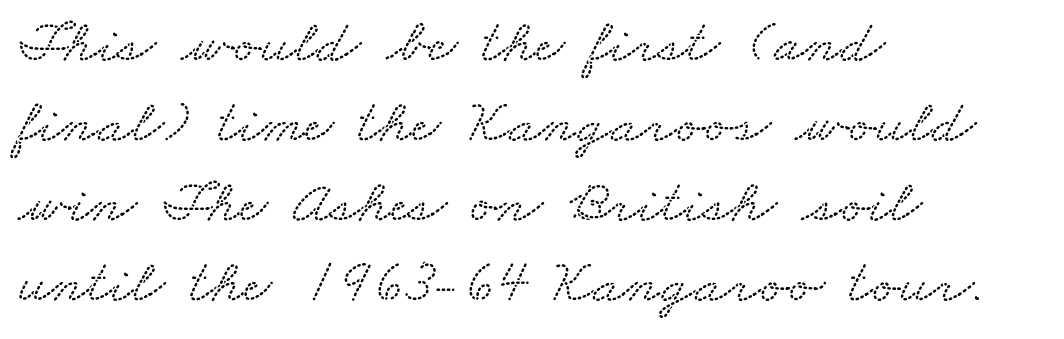
The image shows 62 px wide serif type; set left-aligned, normal line spacing (1.29x), normal letter spacing, not underlined; medium stroke contrast and a small x-height.
